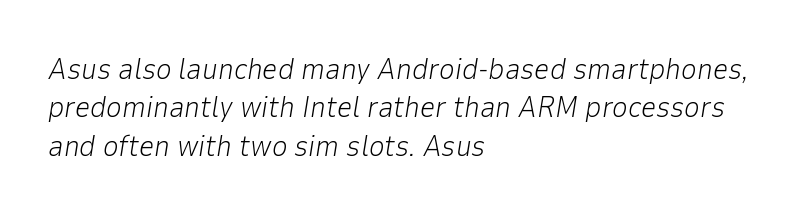
Baseline-to-baseline distance is the conventional proportion of letter height. Style check: oblique. Each row of text sits above clean, open space. The typeface has the unassuming heft of standard copy or less. Short note: letters normally spaced.
